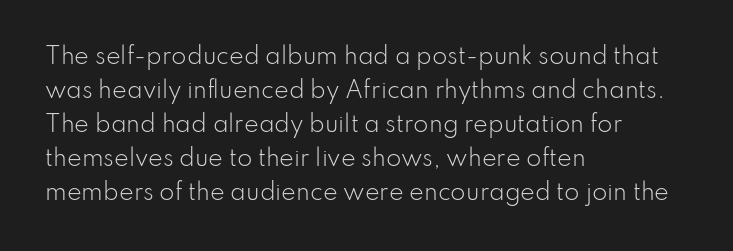
Q: Is the text bold? A: No.
Q: Is the text italic (slanted)? A: No, it is upright.
Q: Is the text underlined? A: No.
Q: How is the paragraph aligned? A: Left-aligned.
Q: Is the spacing between letters normal or unusually wide? A: Normal.
Q: Is the spacing between lines tight, normal or loose? A: Normal.
